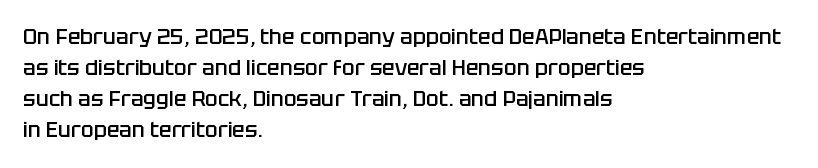
The image shows 21 px text type, upright; set left-aligned, normal line spacing (1.48x), normal letter spacing, not underlined.
